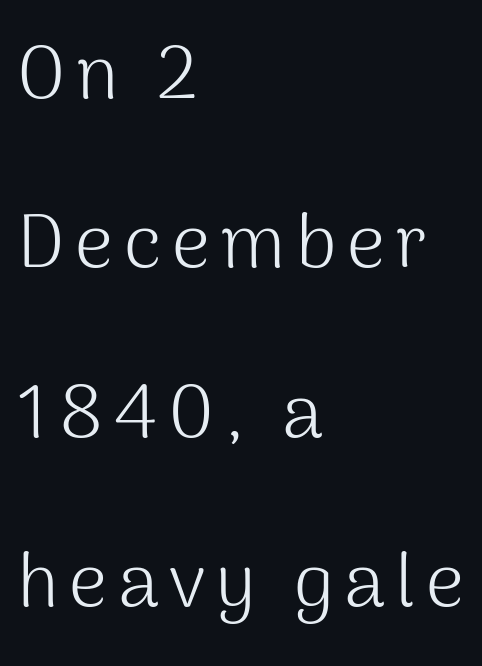
The image shows 75 px light sans-serif type, upright; set left-aligned, loose line spacing (2.26x), not underlined; medium stroke contrast and a medium x-height.
